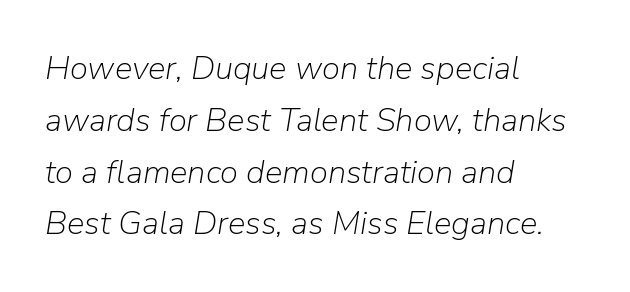
{"italic": "yes", "lean": "right", "slant_degrees": 9, "bold": "no", "weight": "light", "width": "normal", "stroke_contrast": "low", "x_height": "medium", "monospaced": "no", "underline": "no", "align": "left", "line_spacing": "normal", "line_spacing_ratio": 1.57, "letter_spacing": "normal", "letter_spacing_em": 0.0, "glyph_px": 33}
